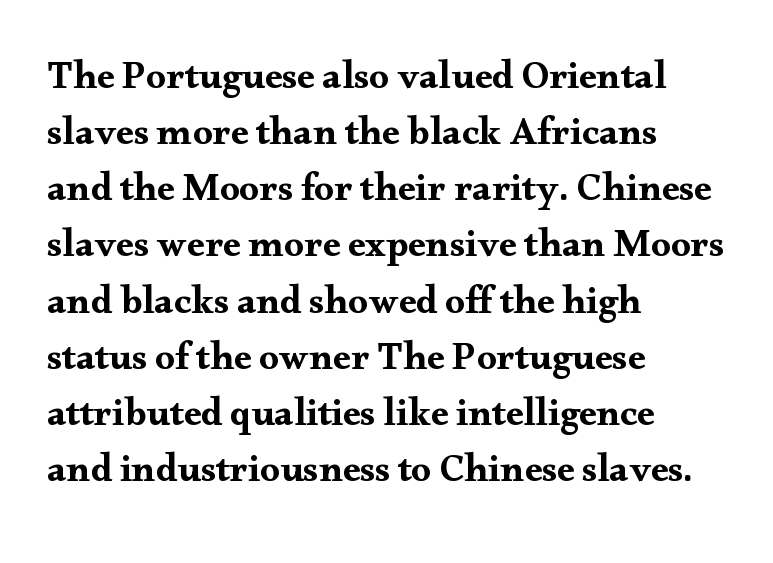
{"serif": "yes", "italic": "no", "width": "wide", "stroke_contrast": "medium", "x_height": "small", "monospaced": "no", "underline": "no", "align": "left", "line_spacing": "normal", "line_spacing_ratio": 1.44, "letter_spacing": "normal", "letter_spacing_em": 0.0, "glyph_px": 39}
